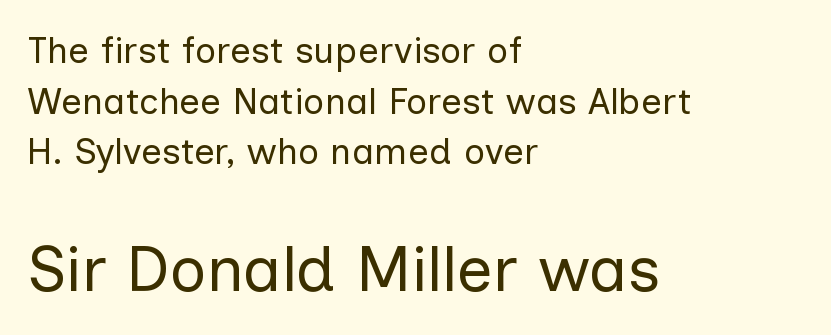
The image shows 64 px regular-weight sans-serif type, upright; set left-aligned, normal line spacing (1.37x), normal letter spacing, not underlined; the second (bottom) block is 1.73x larger; low stroke contrast and a medium x-height.
